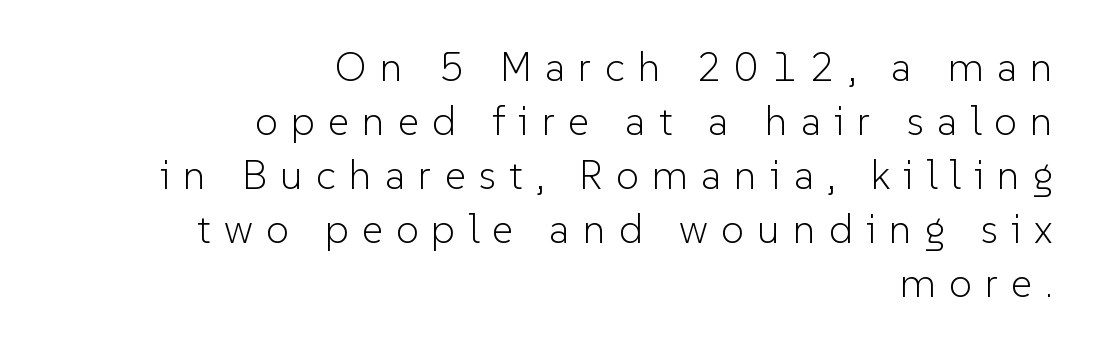
Is there any slant? The stems are plumb. These lines stack with their right ends in a neat column. How are the letters spaced? Widely, with obvious added tracking. This sample has the flowing, uneven cadence of proportional lettering. Honestly, the row spacing looks completely unremarkable. Each letter's strokes conclude bluntly, with no projecting serifs.
